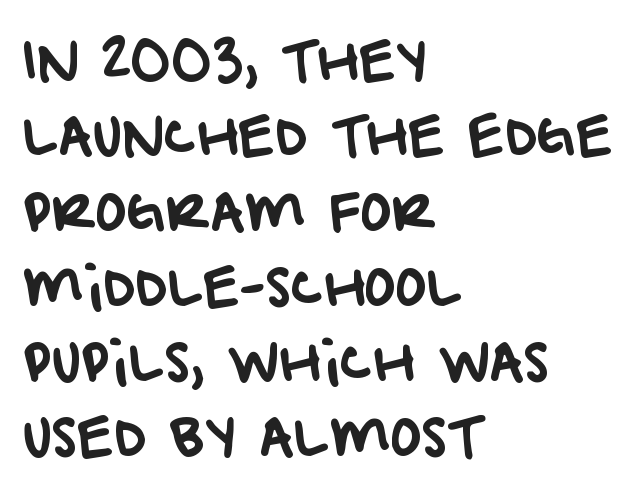
Successive baselines arrive at the customary interval. Has an underline been added? It has not. Grotesque or geometric, the face here clearly has no serifs. The passage shown is typed in a proportional face where columns would drift. Look at the tracking — it's just the regular setting, nothing added.
